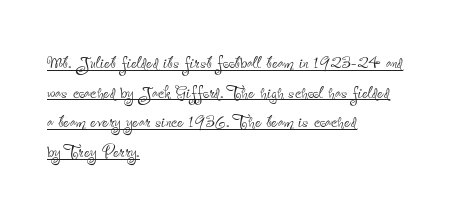
The cut favours lightness, reaching ordinary text weight at its darkest. This sample uses plain, unmodified letter spacing. This rendering uses left alignment, leaving the right contour irregular. The passage shown stacks its lines at a standard gap. A rule runs beneath these lines of type.
